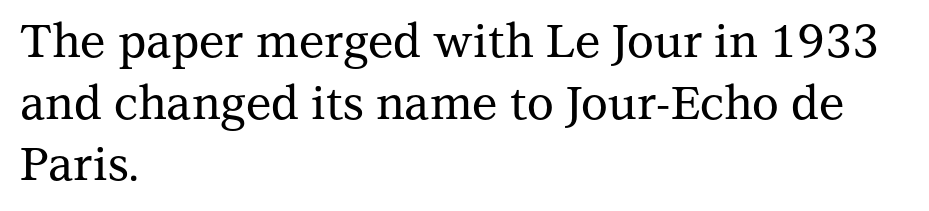
Q: Is the text italic (slanted)? A: No, it is upright.
Q: Is the typeface a serif or a sans-serif typeface? A: Serif.
Q: Is the text underlined? A: No.
Q: How is the paragraph aligned? A: Left-aligned.
Q: Is the spacing between letters normal or unusually wide? A: Normal.
Q: Is the spacing between lines tight, normal or loose? A: Normal.
Q: Width (condensed, normal, or wide)? A: Normal.
Q: Stroke contrast? A: Medium.
Q: x-height? A: Medium.
Q: Monospaced? A: No.
